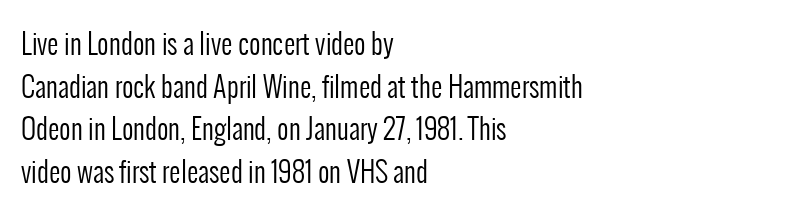
The designer left line spacing at the default. This sample has the flowing, uneven cadence of proportional lettering. When letters stand straight like this, we call the style roman or upright. The weight would be labelled regular, book, light, or lighter still. Compared with a centered layout, this one pins lines to the left instead.
